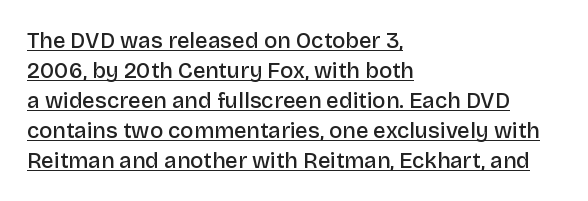
{"italic": "no", "bold": "semi", "underline": "yes", "align": "left", "line_spacing": "normal", "line_spacing_ratio": 1.36, "letter_spacing": "normal", "letter_spacing_em": 0.0, "glyph_px": 22}
